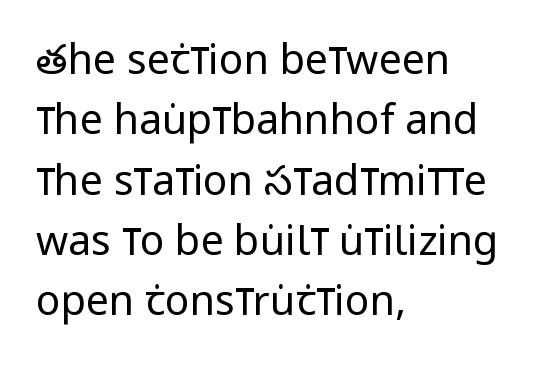
These lines sit exactly where default settings would place them. Spacing verdict: proportional, widths tailored to each character. Each line starts at the same left margin while the right side varies. No extra tracking has been applied to these lines.
